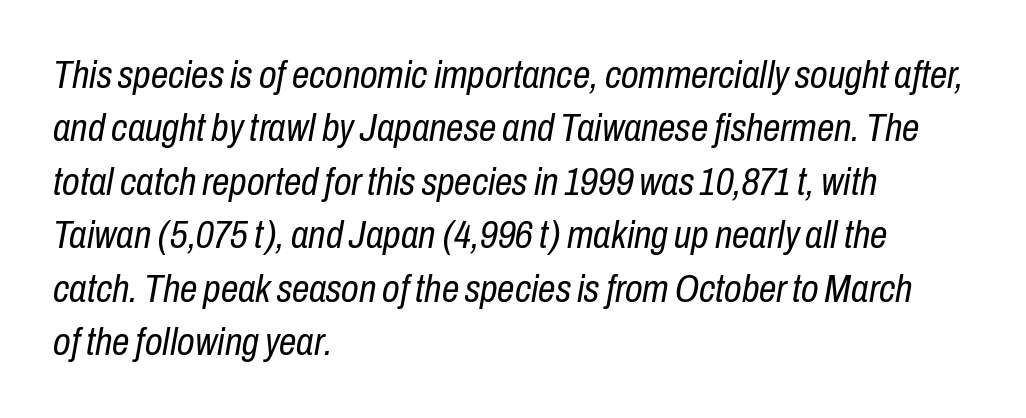
Heft: none added — not bold. The font's italic variant was chosen for this text. The glyphs are unaccompanied by any horizontal stroke below them. Alignment: flush left.
